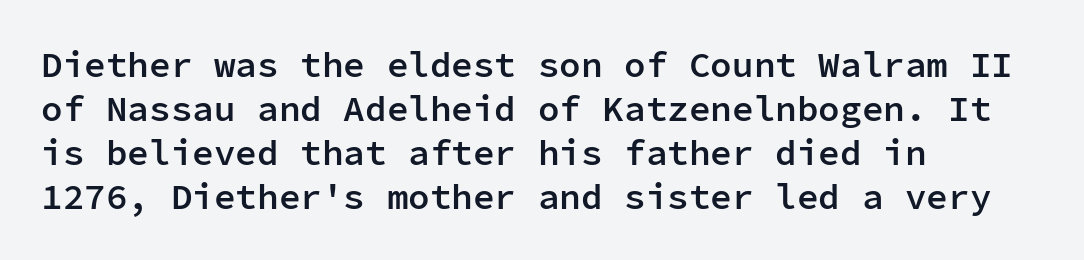
The image shows 36 px semibold sans-serif type, upright, monospaced; set left-aligned, line spacing 1.22x, normal letter spacing, not underlined; low stroke contrast and a medium x-height.
